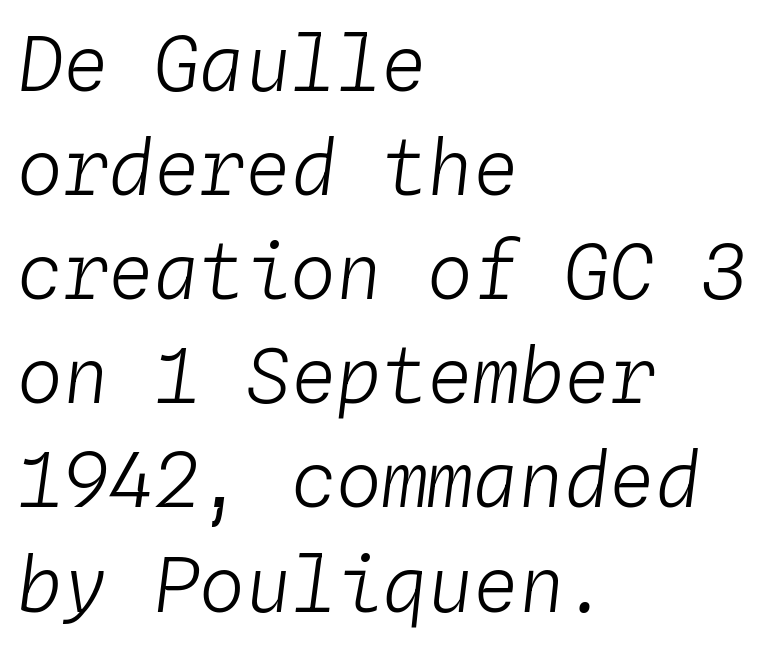
The image shows 76 px light type, italic (leaning right), monospaced; set left-aligned, normal line spacing (1.37x), normal letter spacing, not underlined; low stroke contrast and a medium x-height.
